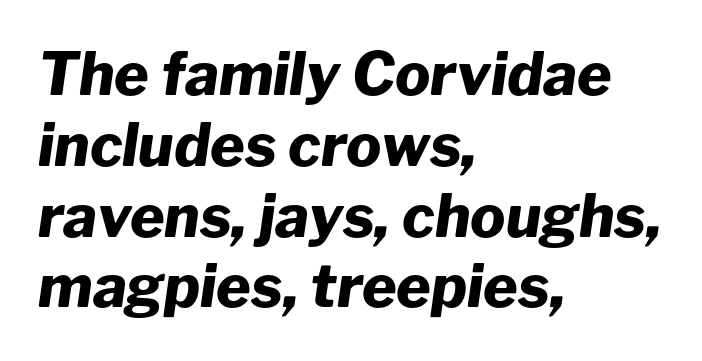
Layout note: lines flush left. The type is set solid horizontally, with unmodified tracking. Is this a fixed-width face? No — the glyphs have proportional, varying widths. I'd describe the lettering as bold — thick and assertive.
